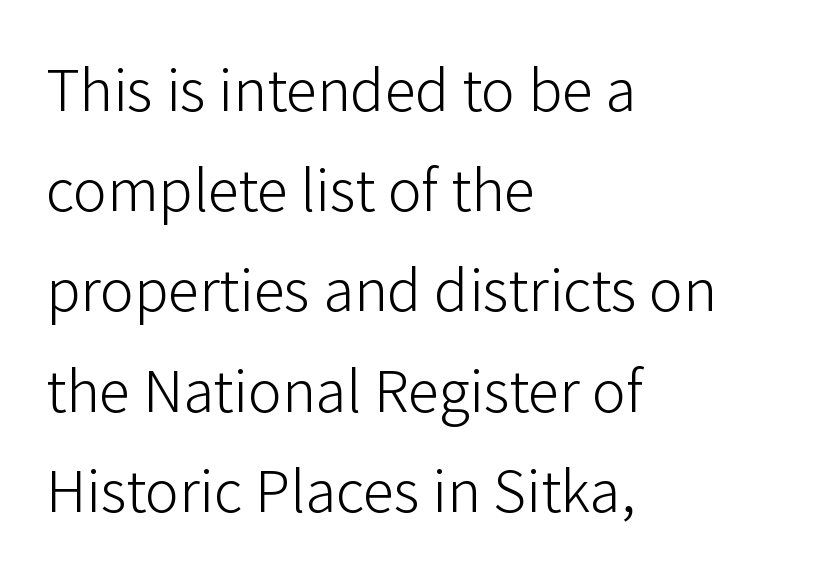
{"serif": "no", "italic": "no", "bold": "no", "weight": "light", "width": "normal", "stroke_contrast": "low", "x_height": "medium", "monospaced": "no", "underline": "no", "align": "left", "line_spacing": "normal", "line_spacing_ratio": 1.59, "letter_spacing": "normal", "letter_spacing_em": 0.0, "glyph_px": 63}
